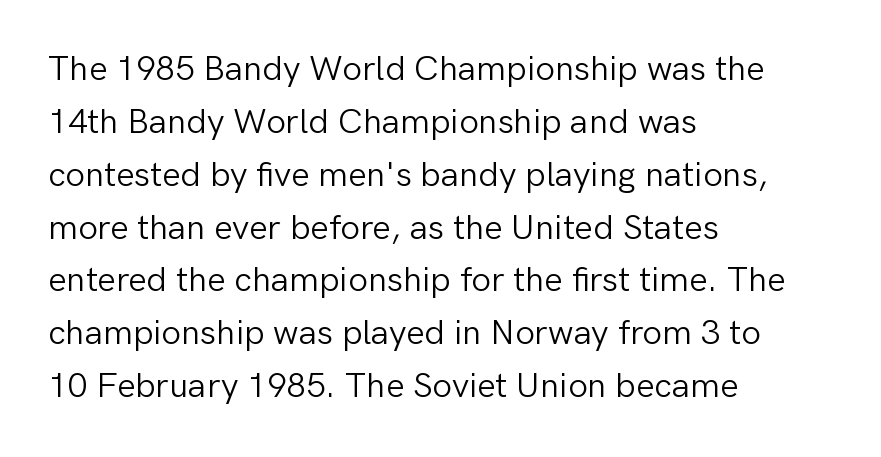
Q: Is the text bold? A: No.
Q: Is the text italic (slanted)? A: No, it is upright.
Q: Is the typeface a serif or a sans-serif typeface? A: Sans-serif.
Q: Is the text underlined? A: No.
Q: How is the paragraph aligned? A: Left-aligned.
Q: Is the spacing between letters normal or unusually wide? A: Normal.
Q: Is the spacing between lines tight, normal or loose? A: Normal.
Q: Width (condensed, normal, or wide)? A: Normal.
Q: Stroke contrast? A: Low.
Q: x-height? A: Medium.
Q: Monospaced? A: No.
